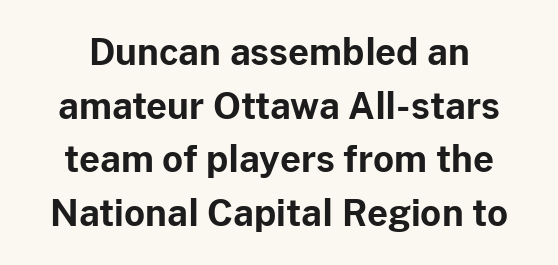
The image shows 36 px bold sans-serif type, upright; set normal line spacing (1.49x), normal letter spacing, not underlined; low stroke contrast and a medium x-height.
